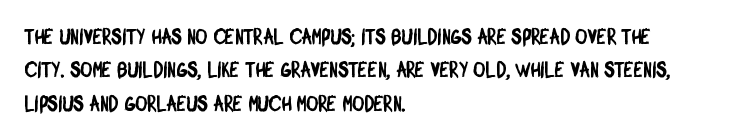
Here the glyphs are tracked normally, forming tight word shapes. Unmarked baselines from the first word to the last. Visually the block forms a straight wall on the left and a jagged coastline on the right. The space between consecutive lines is moderate.
